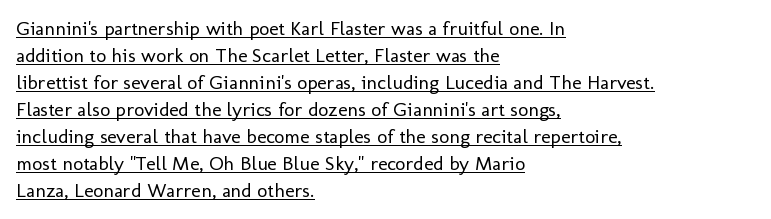
{"italic": "no", "bold": "no", "underline": "yes", "align": "left", "line_spacing": "normal", "line_spacing_ratio": 1.35, "letter_spacing": "normal", "letter_spacing_em": 0.0, "glyph_px": 20}
